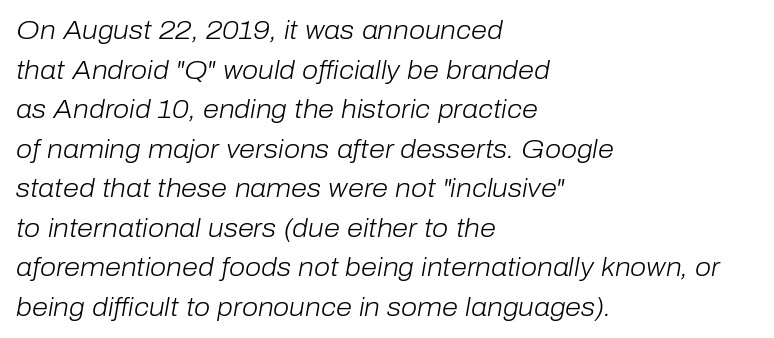
This rendering uses left alignment, leaving the right contour irregular. The tracking reads as untouched default to a designer's eye. Lines of text with bare space underneath. Reading down the column, the eye jumps a familiar distance to each next line. An italicized treatment has been applied to the whole sample.
